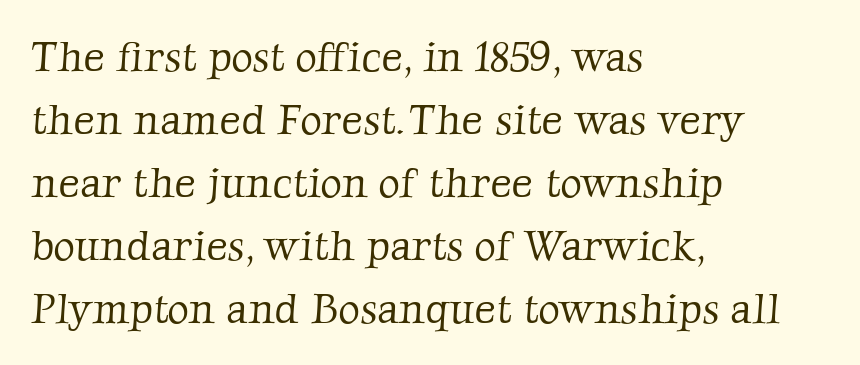
The image shows 42 px light serif type; set left-aligned, normal line spacing (1.5x), normal letter spacing, not underlined; low stroke contrast and a medium x-height.
